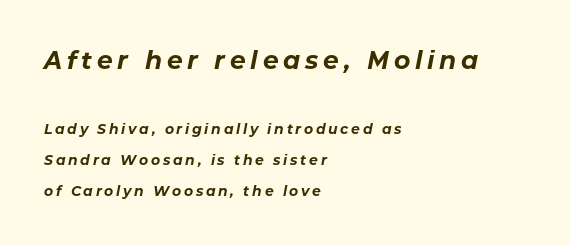
Notice the wide empty band between every row — that's loose leading. A typesetter would mark this as italic. The rendering uses a bold face; every stroke is thick and dark. One-word summary of the alignment: left. Caption: upper text group enlarged, lower text group reduced. Plain, unruled lines of type.
